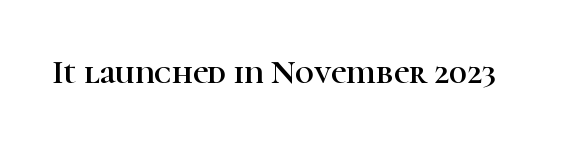
The image shows 33 px serif type, upright; set normal letter spacing, not underlined; high stroke contrast and a medium x-height.
